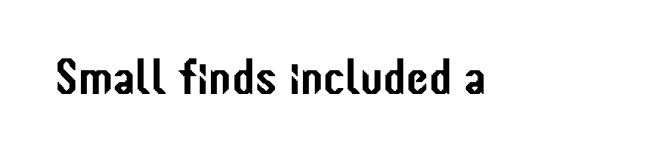
This rendering employs a face without finishing strokes, i.e., a sans-serif. Think of a printed novel: that variable character pitch is what you see here. The foot of each line stays bare and open. Look at the tracking — it's just the regular setting, nothing added. Nope, not italic — everything's standing straight.
